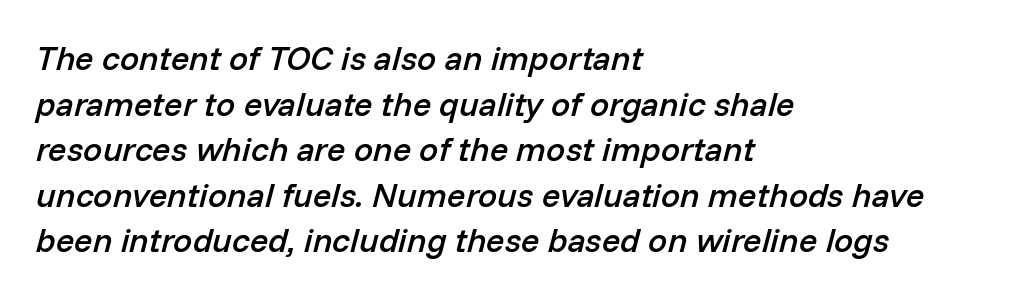
The rendering keeps characters at their native spacing. A bare baseline throughout the passage. This is moderately heavy type, rendered in semibold. Think of a printed novel: that variable character pitch is what you see here.
